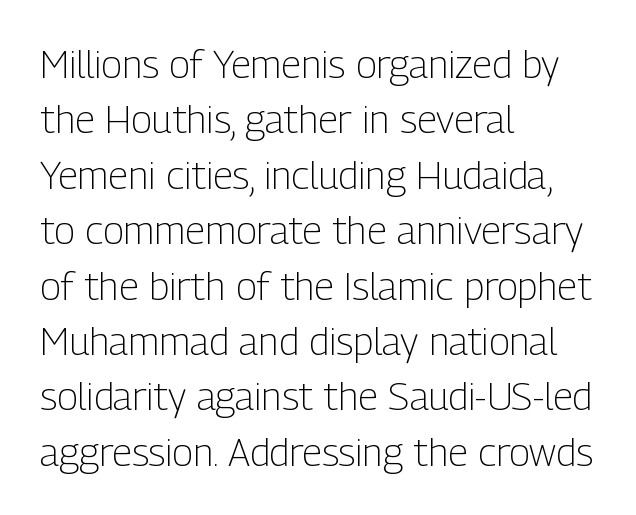
{"serif": "no", "italic": "no", "bold": "no", "weight": "light", "width": "condensed", "stroke_contrast": "low", "x_height": "medium", "monospaced": "no", "underline": "no", "align": "left", "line_spacing": "normal", "line_spacing_ratio": 1.42, "letter_spacing": "normal", "letter_spacing_em": 0.0, "glyph_px": 39}
